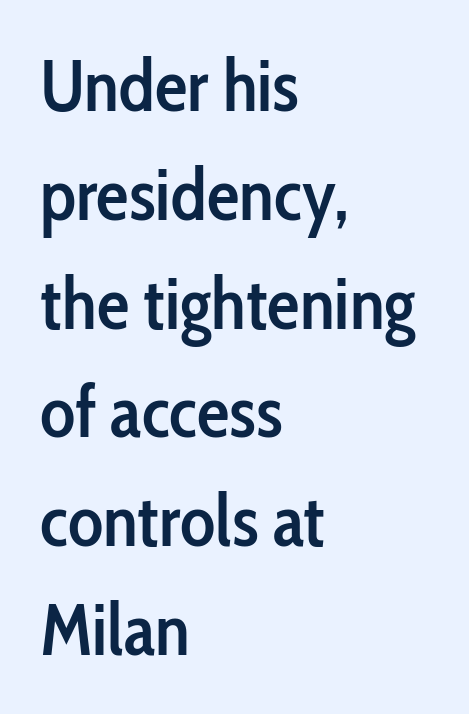
Q: Is the text bold? A: Semi-bold.
Q: Is the text italic (slanted)? A: No, it is upright.
Q: Is the typeface a serif or a sans-serif typeface? A: Sans-serif.
Q: Is the text underlined? A: No.
Q: How is the paragraph aligned? A: Left-aligned.
Q: Is the spacing between letters normal or unusually wide? A: Normal.
Q: Is the spacing between lines tight, normal or loose? A: Normal.
Q: Width (condensed, normal, or wide)? A: Condensed.
Q: Stroke contrast? A: Low.
Q: x-height? A: Medium.
Q: Monospaced? A: No.
